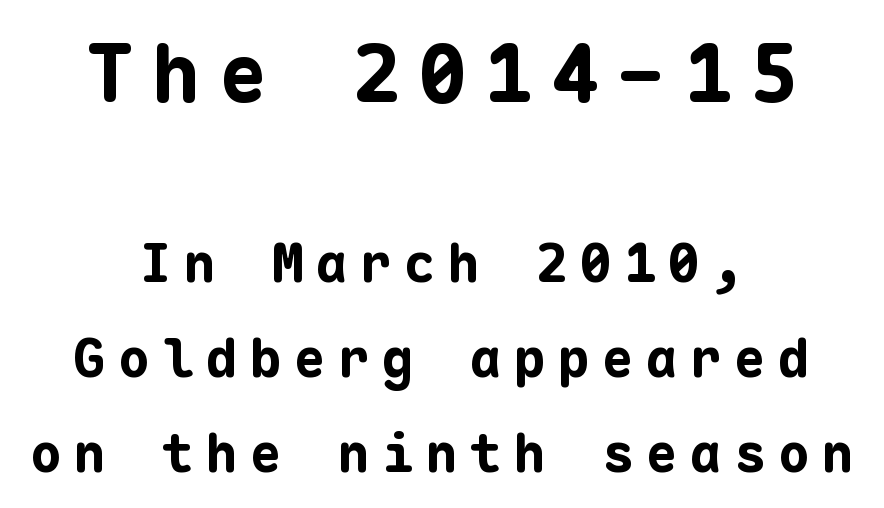
{"serif": "no", "italic": "no", "bold": "yes", "weight": "bold", "width": "normal", "stroke_contrast": "low", "x_height": "medium", "monospaced": "yes", "underline": "no", "align": "center", "line_spacing_ratio": 1.79, "letter_spacing": "wide", "letter_spacing_em": 0.23, "larger_block": "first", "size_ratio": 1.51, "glyph_px": 80}
